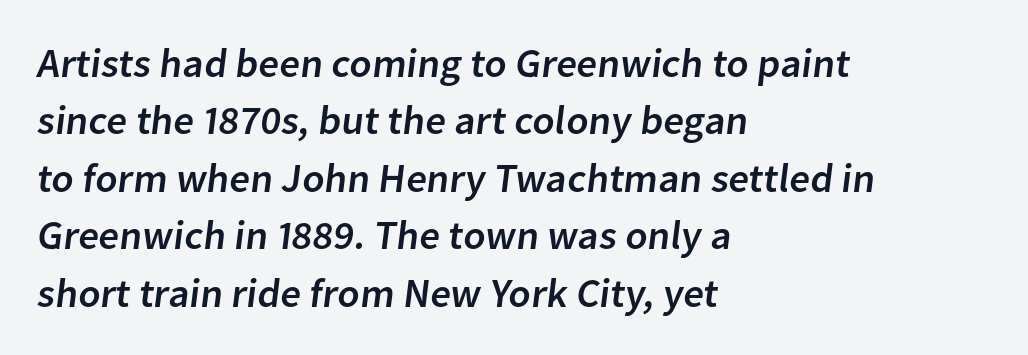
The image shows 41 px sans-serif type; set left-aligned, normal line spacing (1.4x), normal letter spacing, not underlined; low stroke contrast and a medium x-height.
